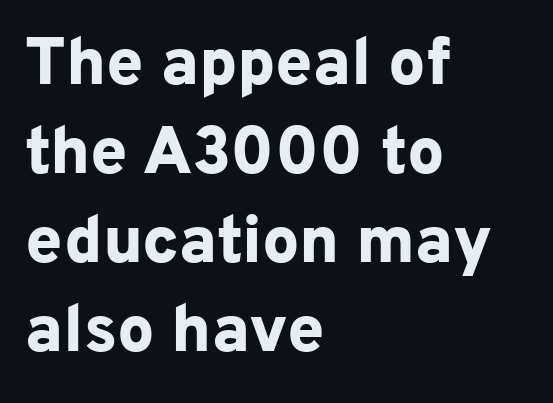
Q: Is the text bold? A: Yes.
Q: Is the text italic (slanted)? A: No, it is upright.
Q: Is the typeface a serif or a sans-serif typeface? A: Sans-serif.
Q: Is the text underlined? A: No.
Q: How is the paragraph aligned? A: Left-aligned.
Q: Is the spacing between letters normal or unusually wide? A: Normal.
Q: Is the spacing between lines tight, normal or loose? A: Normal.
Q: Width (condensed, normal, or wide)? A: Normal.
Q: Stroke contrast? A: Low.
Q: x-height? A: Medium.
Q: Monospaced? A: No.
